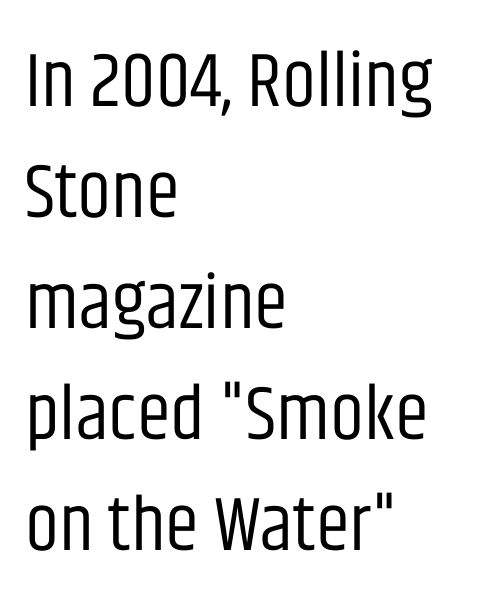
Q: Is the text bold? A: No.
Q: Is the text italic (slanted)? A: No, it is upright.
Q: Is the typeface a serif or a sans-serif typeface? A: Sans-serif.
Q: Is the text underlined? A: No.
Q: How is the paragraph aligned? A: Left-aligned.
Q: Is the spacing between letters normal or unusually wide? A: Normal.
Q: Is the spacing between lines tight, normal or loose? A: Normal.
Q: Width (condensed, normal, or wide)? A: Condensed.
Q: Stroke contrast? A: Low.
Q: x-height? A: Large.
Q: Monospaced? A: No.
